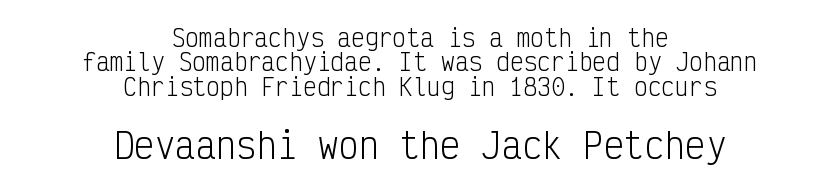
Q: Is the text bold? A: No.
Q: Is the text italic (slanted)? A: No, it is upright.
Q: Is the typeface a serif or a sans-serif typeface? A: Sans-serif.
Q: Is the text underlined? A: No.
Q: How is the paragraph aligned? A: Centered.
Q: Is the spacing between letters normal or unusually wide? A: Normal.
Q: Is the spacing between lines tight, normal or loose? A: Tight.
Q: Which block of text is set in a larger size, the first (top) or the second (bottom)? A: The second (bottom) one.
Q: Width (condensed, normal, or wide)? A: Condensed.
Q: Stroke contrast? A: Low.
Q: x-height? A: Medium.
Q: Monospaced? A: Yes.
